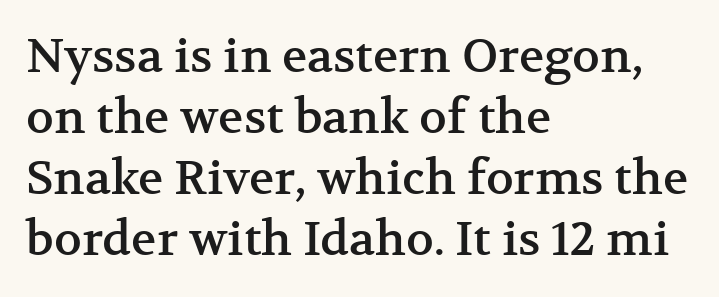
{"serif": "yes", "italic": "no", "width": "normal", "stroke_contrast": "medium", "x_height": "medium", "monospaced": "no", "underline": "no", "align": "left", "line_spacing": "normal", "line_spacing_ratio": 1.3, "letter_spacing": "normal", "letter_spacing_em": 0.0, "glyph_px": 47}
